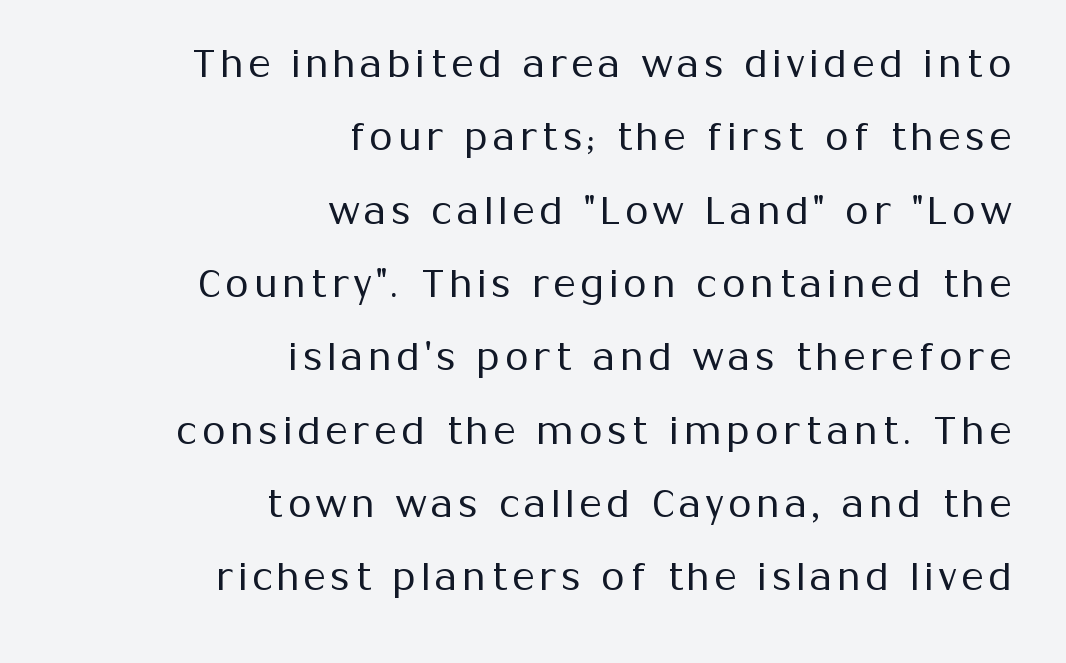
Q: Is the text bold? A: No.
Q: Is the text italic (slanted)? A: No, it is upright.
Q: Is the typeface a serif or a sans-serif typeface? A: Sans-serif.
Q: Is the text underlined? A: No.
Q: How is the paragraph aligned? A: Right-aligned.
Q: Is the spacing between lines tight, normal or loose? A: Loose.
Q: Width (condensed, normal, or wide)? A: Normal.
Q: Stroke contrast? A: Medium.
Q: x-height? A: Medium.
Q: Monospaced? A: No.
